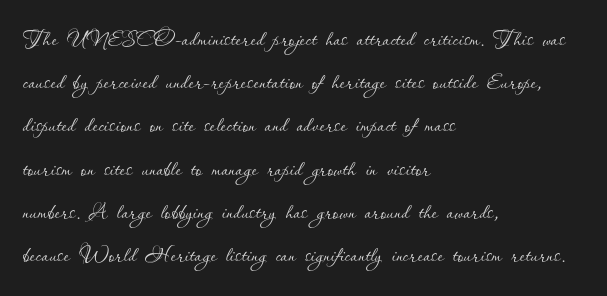
{"bold": "no", "weight": "thin", "width": "normal", "stroke_contrast": "low", "x_height": "small", "monospaced": "no", "underline": "no", "align": "left", "line_spacing": "normal", "line_spacing_ratio": 1.49, "letter_spacing": "normal", "letter_spacing_em": 0.0, "glyph_px": 29}
